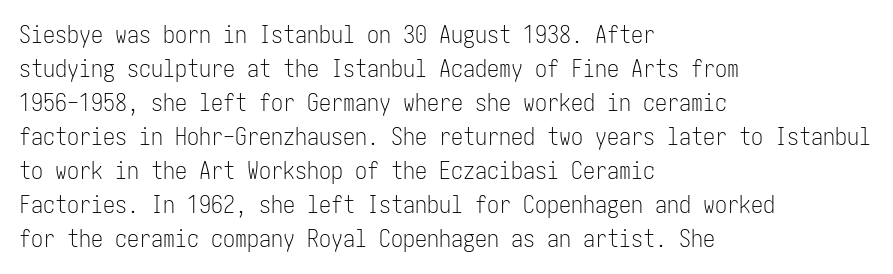
Just letters on the line, the space beneath them empty. The lines sit at an ordinary, default distance from one another. Reading down the block, your eye returns to a fixed left position each line. Think standard paragraph weight, or any step lighter than that.
